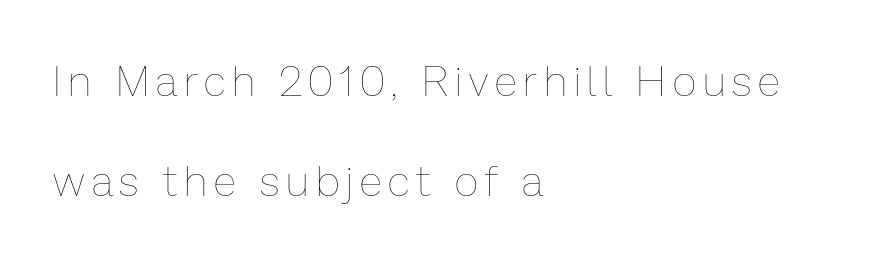
The image shows 42 px thin type, upright; set left-aligned, loose line spacing (2.38x), not underlined; low stroke contrast and a medium x-height.
